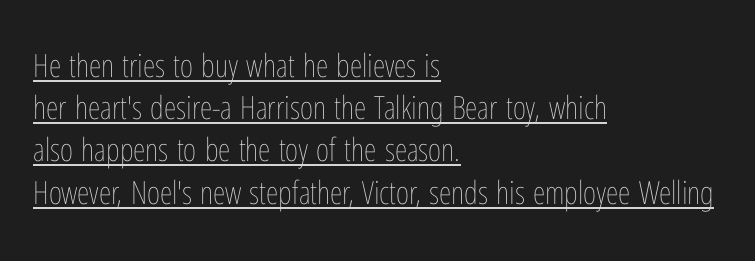
Q: Is the text bold? A: No.
Q: Is the text italic (slanted)? A: No, it is upright.
Q: Is the text underlined? A: Yes.
Q: How is the paragraph aligned? A: Left-aligned.
Q: Is the spacing between letters normal or unusually wide? A: Normal.
Q: Is the spacing between lines tight, normal or loose? A: Normal.
Q: Width (condensed, normal, or wide)? A: Condensed.
Q: Stroke contrast? A: Low.
Q: x-height? A: Medium.
Q: Monospaced? A: No.
